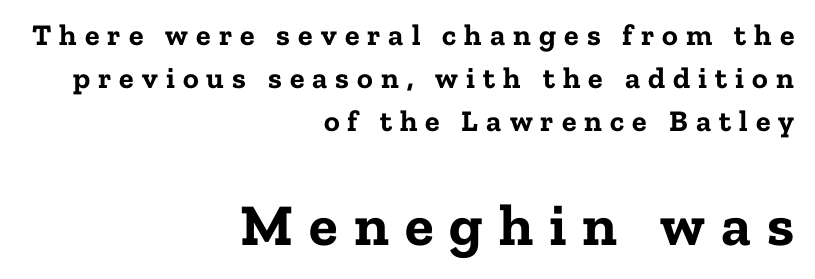
The image shows 59 px bold serif type, upright; set right-aligned, normal line spacing (1.44x), unusually wide letter spacing (+0.27 em), not underlined; the second (bottom) block is 1.97x larger; low stroke contrast and a medium x-height.
